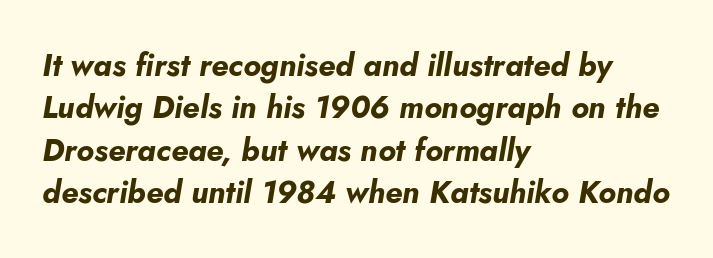
{"italic": "yes", "lean": "right", "slant_degrees": 5, "bold": "yes", "weight": "bold", "width": "normal", "stroke_contrast": "low", "x_height": "small", "monospaced": "no", "underline": "no", "align": "left", "line_spacing": "normal", "line_spacing_ratio": 1.37, "letter_spacing": "normal", "letter_spacing_em": 0.0, "glyph_px": 31}
